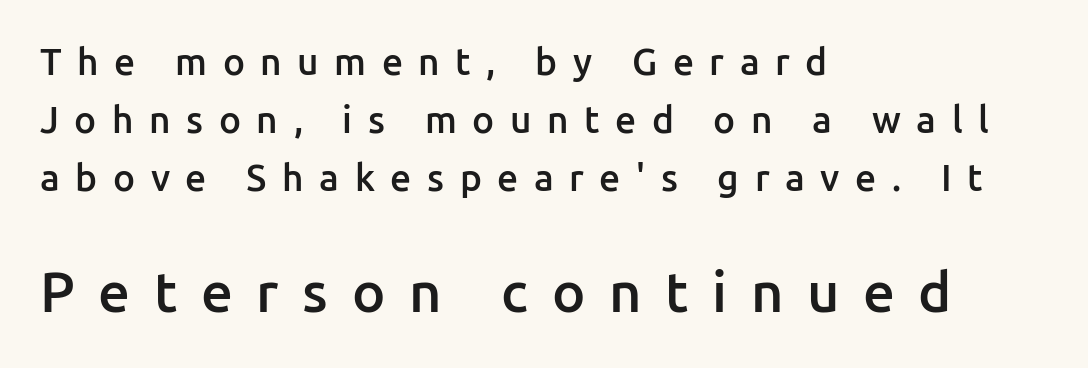
{"serif": "no", "italic": "no", "bold": "semi", "weight": "semibold", "width": "normal", "stroke_contrast": "low", "x_height": "medium", "monospaced": "no", "underline": "no", "align": "left", "line_spacing": "normal", "line_spacing_ratio": 1.57, "letter_spacing": "wide", "letter_spacing_em": 0.42, "larger_block": "second", "size_ratio": 1.51, "glyph_px": 56}
